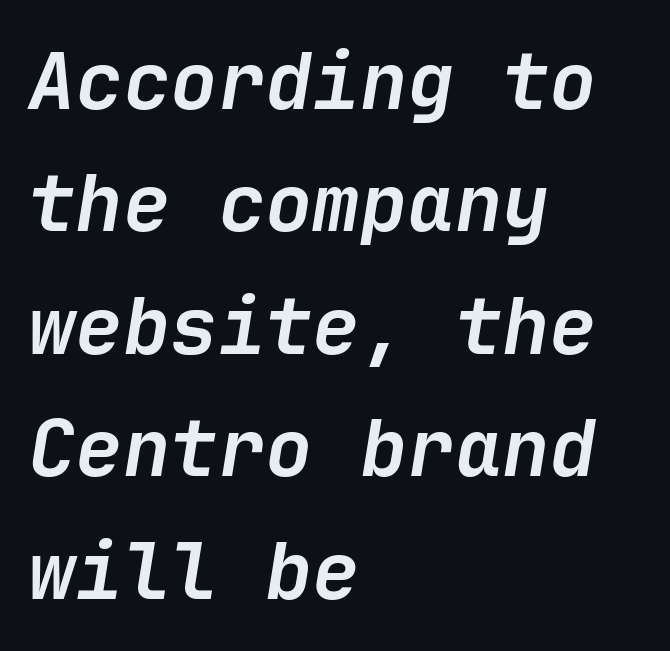
Q: Is the text bold? A: Yes.
Q: Is the text italic (slanted)? A: Yes, it leans right by about 9 degrees.
Q: Is the text underlined? A: No.
Q: How is the paragraph aligned? A: Left-aligned.
Q: Is the spacing between letters normal or unusually wide? A: Normal.
Q: Is the spacing between lines tight, normal or loose? A: Normal.
Q: Width (condensed, normal, or wide)? A: Normal.
Q: Stroke contrast? A: Low.
Q: x-height? A: Medium.
